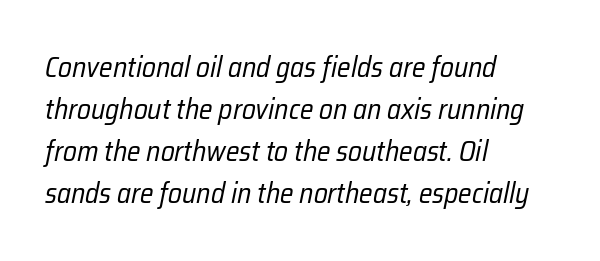
{"italic": "yes", "lean": "right", "slant_degrees": 12, "bold": "no", "weight": "regular", "width": "condensed", "stroke_contrast": "low", "x_height": "medium", "monospaced": "no", "underline": "no", "align": "left", "line_spacing": "normal", "line_spacing_ratio": 1.5, "letter_spacing": "normal", "letter_spacing_em": 0.0, "glyph_px": 28}
